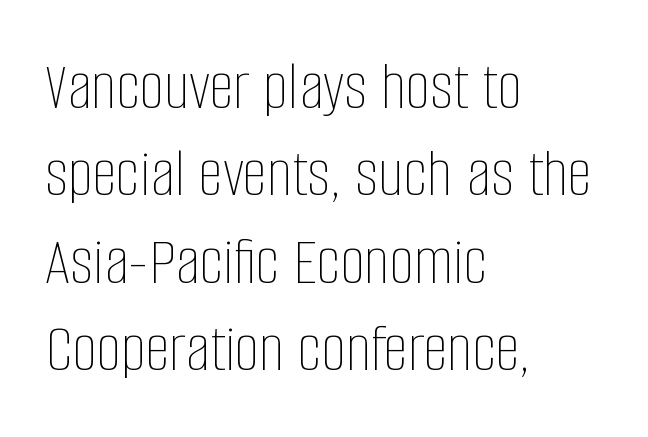
{"italic": "no", "bold": "no", "weight": "thin", "width": "condensed", "stroke_contrast": "low", "x_height": "large", "monospaced": "no", "underline": "no", "align": "left", "line_spacing": "normal", "line_spacing_ratio": 1.25, "letter_spacing": "normal", "letter_spacing_em": 0.0, "glyph_px": 70}
